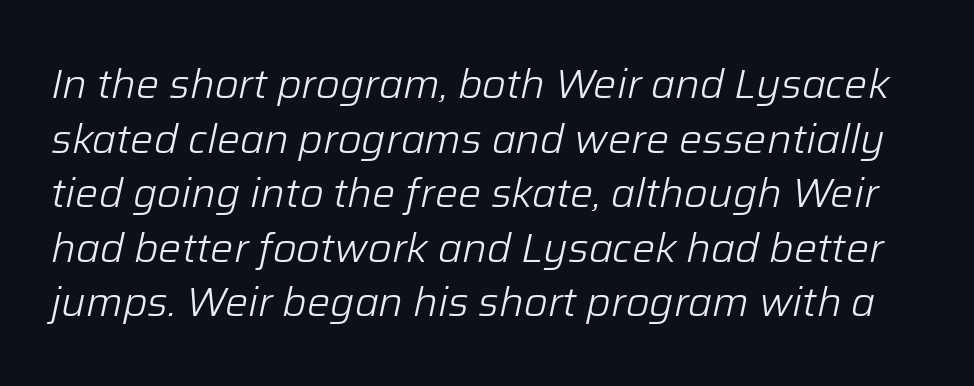
The words here are not underlined. This sample has the flowing, uneven cadence of proportional lettering. Glyph-to-glyph distance matches everyday printed text. The cut favours lightness, reaching ordinary text weight at its darkest.
